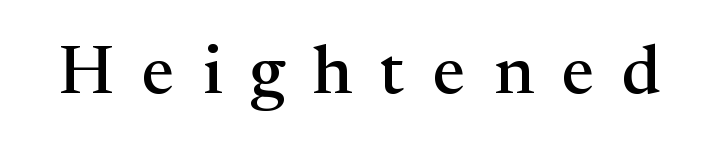
The line texture is sparse and dotted thanks to wide tracking. Spacing verdict: proportional, widths tailored to each character. Small tapered or slab feet sit at the stroke ends, so this counts as serif. In terms of posture, this sample is upright. Has an underline been added? It has not.
